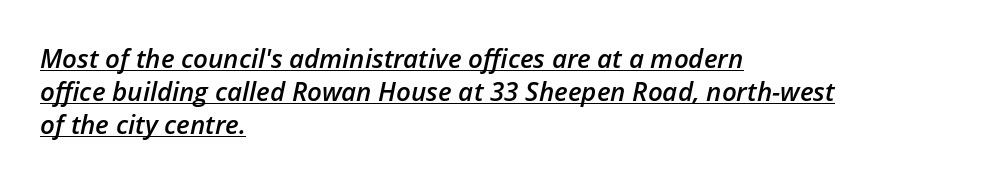
The image shows 26 px text type, italic (leaning right); set left-aligned, normal line spacing (1.27x), normal letter spacing, underlined.
